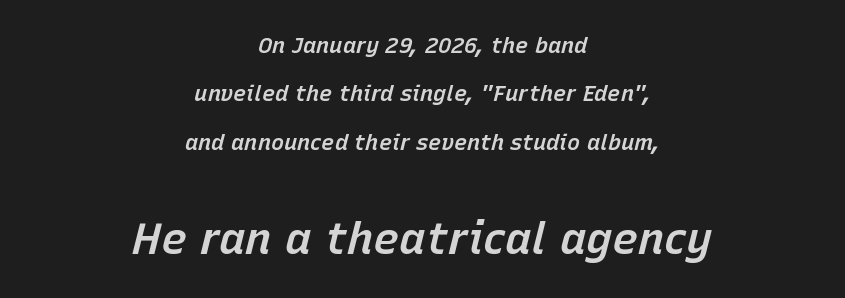
The image shows 44 px semibold type, italic (leaning right); set centered, loose line spacing (2.2x), normal letter spacing, not underlined; the second (bottom) block is 2.0x larger; low stroke contrast and a medium x-height.
